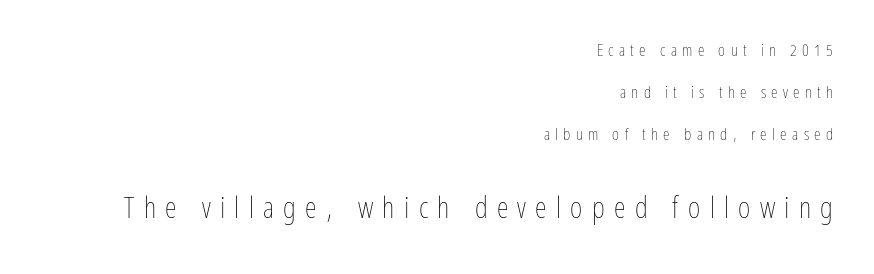
Q: Is the text bold? A: No.
Q: Is the text italic (slanted)? A: No, it is upright.
Q: Is the text underlined? A: No.
Q: How is the paragraph aligned? A: Right-aligned.
Q: Is the spacing between letters normal or unusually wide? A: Unusually wide.
Q: Is the spacing between lines tight, normal or loose? A: Loose.
Q: Which block of text is set in a larger size, the first (top) or the second (bottom)? A: The second (bottom) one.
Q: Width (condensed, normal, or wide)? A: Condensed.
Q: Stroke contrast? A: Low.
Q: x-height? A: Medium.
Q: Monospaced? A: No.
